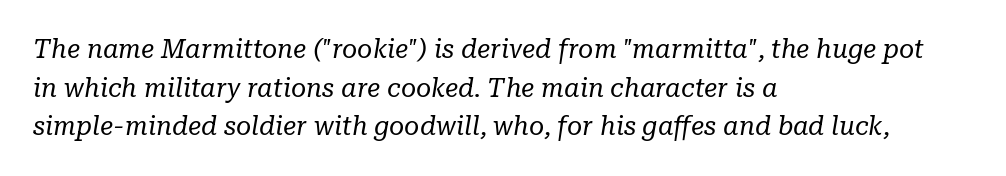
If you drew a line through each stem, it would be angled. How are the letters spaced? Ordinarily, with no added tracking. The rendering uses a moderate line-height, typical for paragraphs. The baseline area is clear. Is the stroke heavy? The answer is a plain regular-or-lighter. The setting favours the left margin, as ordinary paragraphs usually do.
